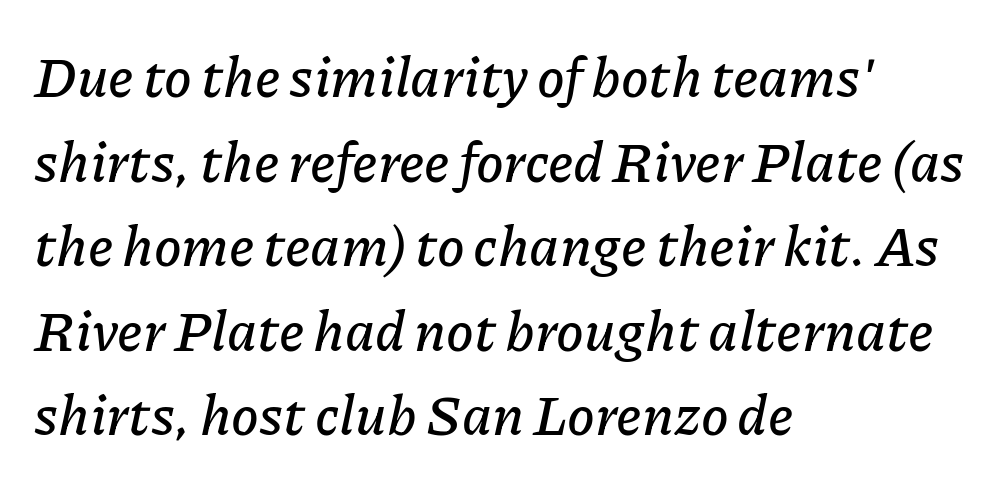
Q: Is the text italic (slanted)? A: Yes, it leans right by about 11 degrees.
Q: Is the text underlined? A: No.
Q: How is the paragraph aligned? A: Left-aligned.
Q: Is the spacing between letters normal or unusually wide? A: Normal.
Q: Is the spacing between lines tight, normal or loose? A: Normal.
Q: Width (condensed, normal, or wide)? A: Normal.
Q: Stroke contrast? A: Low.
Q: x-height? A: Medium.
Q: Monospaced? A: No.
